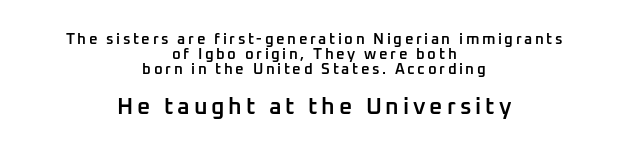
The image shows 23 px text type, upright; set centered, tight line spacing (1.0x), not underlined; the second (bottom) block is 1.53x larger.
